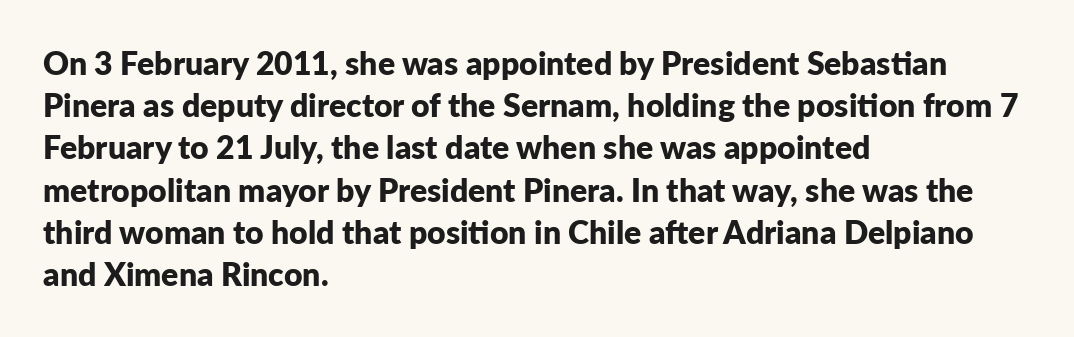
Bold? Absolutely — the strokes are thick and heavy. This sample has the flowing, uneven cadence of proportional lettering. The rendering shows plain stroke endings on the letterforms — a sans-serif design. This sample is left-justified, so line endings fall wherever the words run out.
